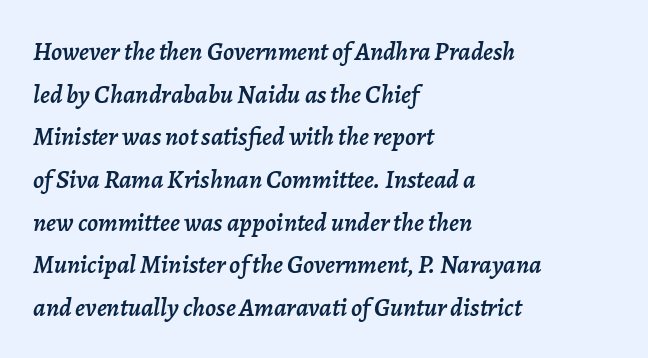
Q: Is the text italic (slanted)? A: Yes, it leans right by about 7 degrees.
Q: Is the text underlined? A: No.
Q: How is the paragraph aligned? A: Left-aligned.
Q: Is the spacing between letters normal or unusually wide? A: Normal.
Q: Is the spacing between lines tight, normal or loose? A: Normal.
